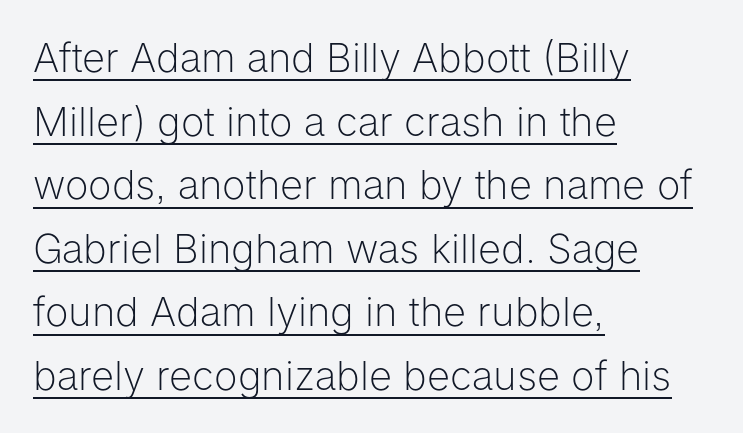
The image shows 40 px light sans-serif type, upright; set left-aligned, normal line spacing (1.59x), normal letter spacing, underlined; low stroke contrast and a medium x-height.
